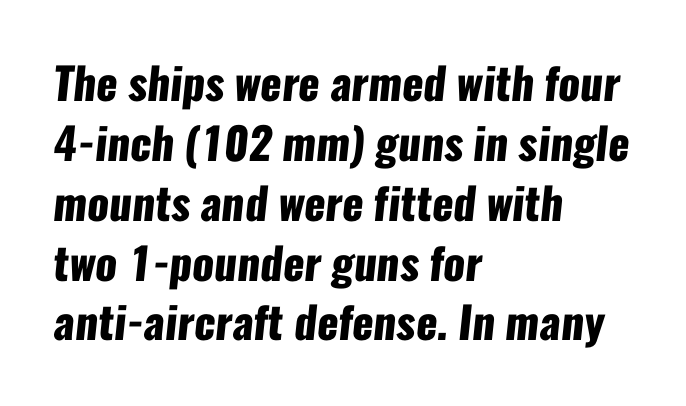
Q: Is the text bold? A: Yes.
Q: Is the typeface a serif or a sans-serif typeface? A: Sans-serif.
Q: Is the text underlined? A: No.
Q: How is the paragraph aligned? A: Left-aligned.
Q: Is the spacing between letters normal or unusually wide? A: Normal.
Q: Is the spacing between lines tight, normal or loose? A: Normal.
Q: Width (condensed, normal, or wide)? A: Condensed.
Q: Stroke contrast? A: Low.
Q: x-height? A: Medium.
Q: Monospaced? A: No.
